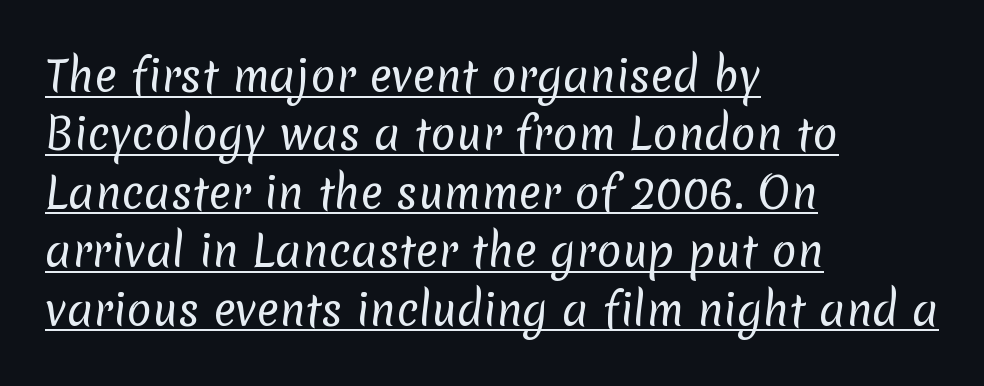
The cut favours lightness, reaching ordinary text weight at its darkest. The glyphs are accompanied by a horizontal stroke just below them. The line-height multiplier appears to be the usual default. Each letter's strokes conclude bluntly, with no projecting serifs.
